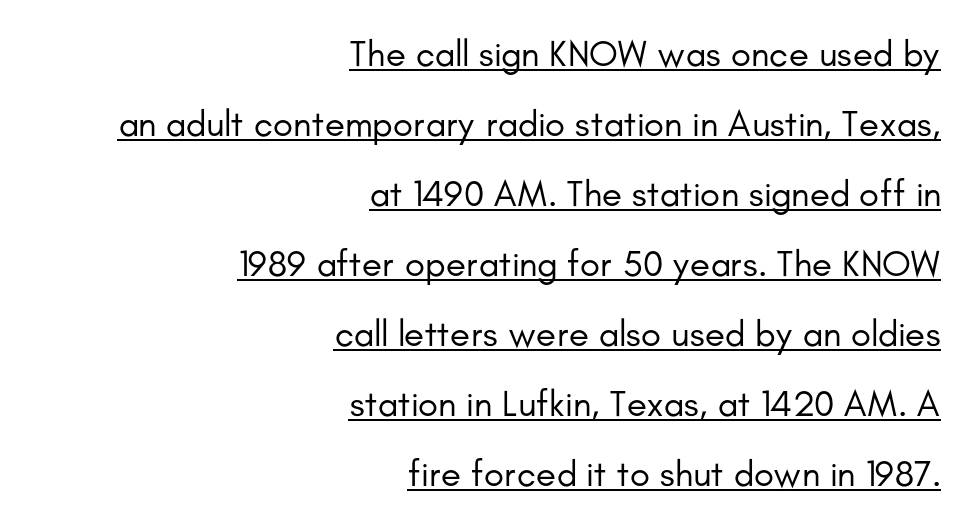
The image shows 37 px regular-weight sans-serif type, upright; set right-aligned, line spacing 1.89x, normal letter spacing, underlined; low stroke contrast and a small x-height.
